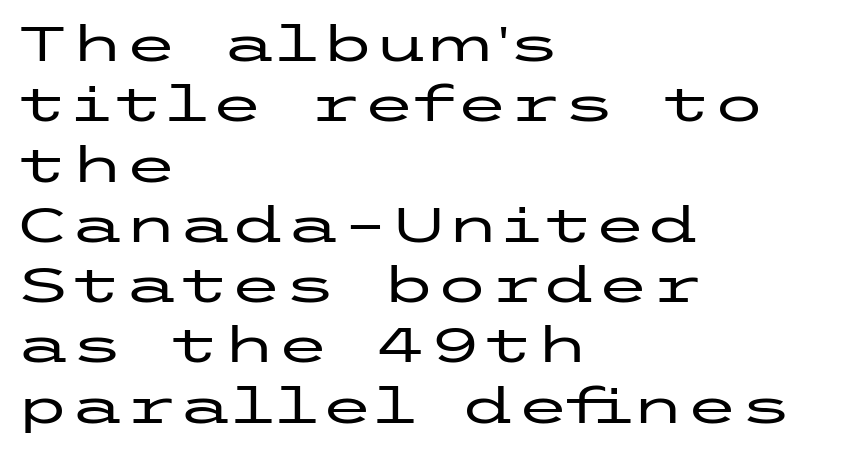
Q: Is the text italic (slanted)? A: No, it is upright.
Q: Is the typeface a serif or a sans-serif typeface? A: Sans-serif.
Q: Is the text underlined? A: No.
Q: How is the paragraph aligned? A: Left-aligned.
Q: Is the spacing between letters normal or unusually wide? A: Normal.
Q: Width (condensed, normal, or wide)? A: Wide.
Q: Stroke contrast? A: Low.
Q: x-height? A: Medium.
